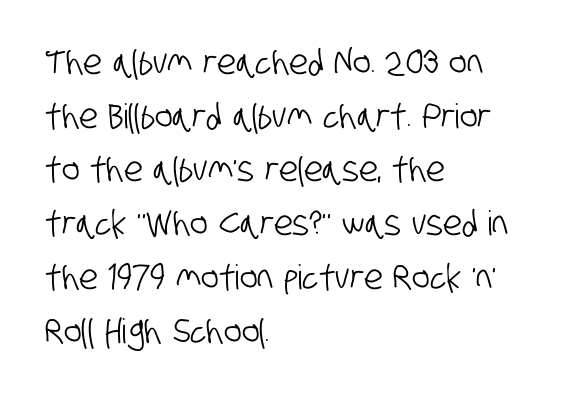
{"serif": "no", "width": "condensed", "stroke_contrast": "low", "x_height": "large", "monospaced": "no", "underline": "no", "align": "left", "line_spacing": "normal", "line_spacing_ratio": 1.58, "letter_spacing": "normal", "letter_spacing_em": 0.0, "glyph_px": 34}
